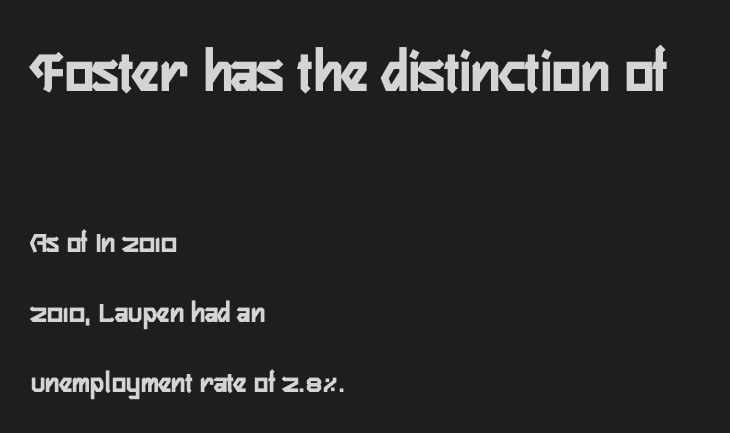
Q: Is the text bold? A: Yes.
Q: Is the text italic (slanted)? A: No, it is upright.
Q: Is the typeface a serif or a sans-serif typeface? A: Sans-serif.
Q: Is the text underlined? A: No.
Q: How is the paragraph aligned? A: Left-aligned.
Q: Is the spacing between letters normal or unusually wide? A: Normal.
Q: Is the spacing between lines tight, normal or loose? A: Loose.
Q: Which block of text is set in a larger size, the first (top) or the second (bottom)? A: The first (top) one.
Q: Width (condensed, normal, or wide)? A: Condensed.
Q: Stroke contrast? A: Low.
Q: x-height? A: Medium.
Q: Monospaced? A: No.
